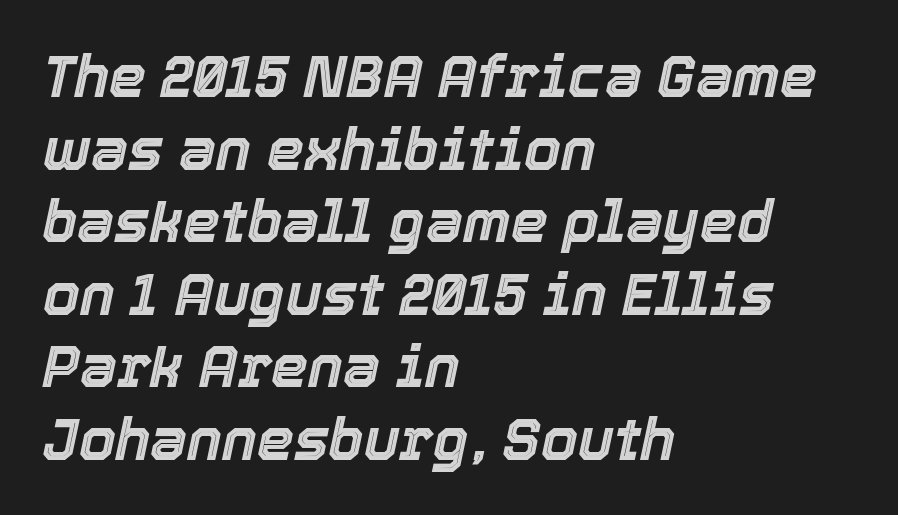
The image shows 59 px text type, italic (leaning right); set left-aligned, line spacing 1.23x, normal letter spacing, not underlined; a medium x-height.
